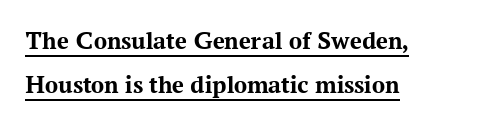
Caption: bold face, heavy strokes. The space between consecutive lines is moderate. These lines are set flush left with a ragged right edge. What decoration does the sample have? An underline. The letters sit at their default tracking, neither squeezed nor spread. Notice how the stems are strictly vertical — no italics here.
